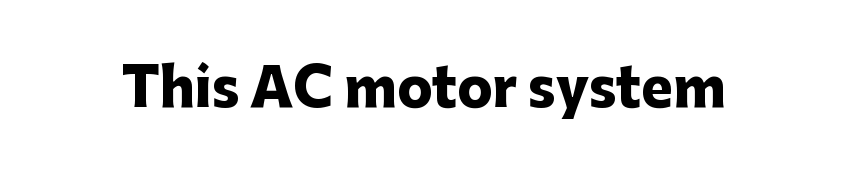
Q: Is the text bold? A: Yes.
Q: Is the text italic (slanted)? A: No, it is upright.
Q: Is the typeface a serif or a sans-serif typeface? A: Sans-serif.
Q: Is the text underlined? A: No.
Q: Is the spacing between letters normal or unusually wide? A: Normal.
Q: Width (condensed, normal, or wide)? A: Normal.
Q: Stroke contrast? A: Low.
Q: x-height? A: Medium.
Q: Monospaced? A: No.
